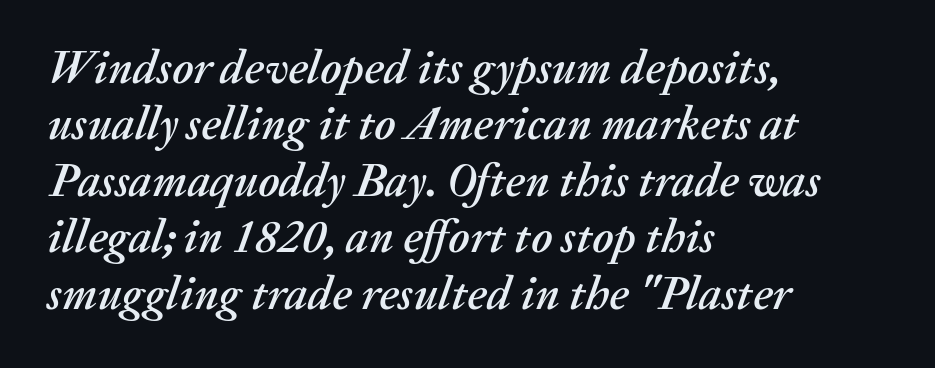
The image shows 47 px text type, italic (leaning right); set left-aligned, line spacing 1.2x, normal letter spacing, not underlined; medium stroke contrast and a medium x-height.
